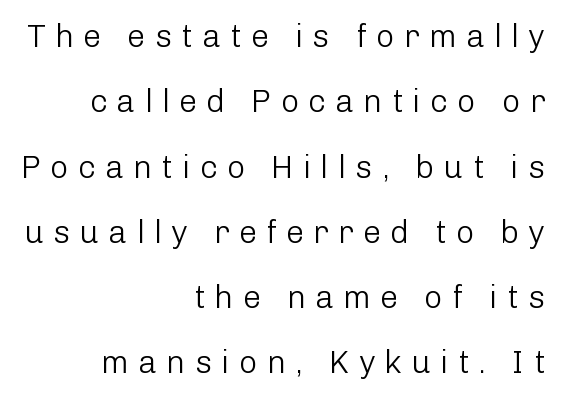
{"serif": "no", "italic": "no", "bold": "no", "weight": "light", "width": "normal", "stroke_contrast": "low", "x_height": "medium", "monospaced": "no", "underline": "no", "align": "right", "line_spacing": "loose", "line_spacing_ratio": 2.04, "letter_spacing": "wide", "letter_spacing_em": 0.29, "glyph_px": 32}
